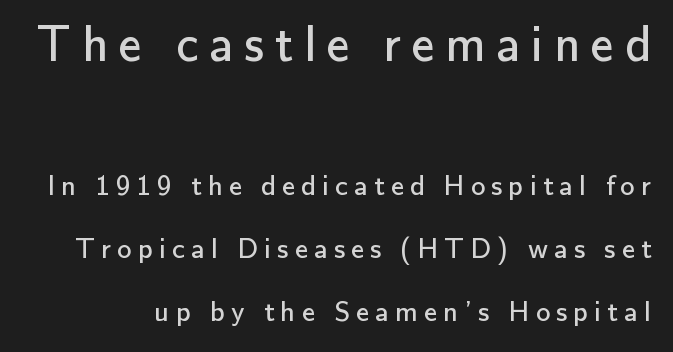
The image shows 51 px regular-weight sans-serif type, upright; set loose line spacing (2.17x), unusually wide letter spacing (+0.21 em), not underlined; the first (top) block is 1.76x larger; low stroke contrast and a small x-height.
